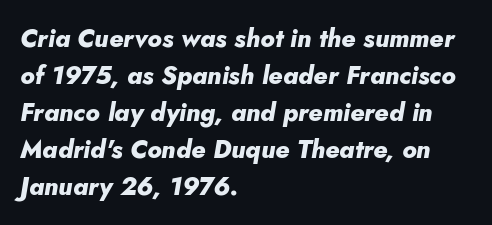
Letter spacing: default. Underlining? Definitely not there. Normally led — the rows are evenly, conventionally spaced. The glyphs have the mass of a bold cut. Line beginnings align vertically; line endings do not. Italic: yes, the glyphs are oblique.
